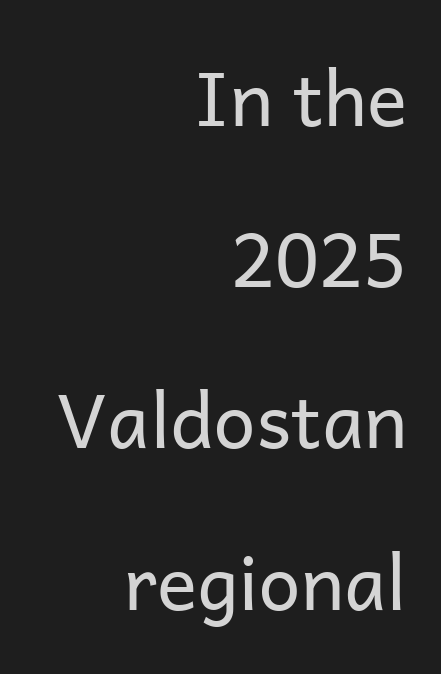
This sample has the flowing, uneven cadence of proportional lettering. Descenders are the only things crossing below the line. Characters follow at the spacing the type designer built in. Summary of vertical rhythm: relaxed, with wide interline spacing.
